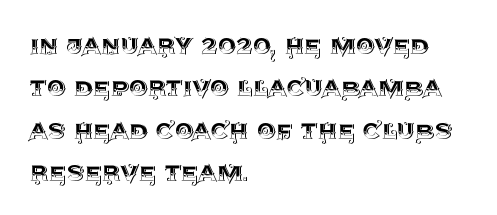
Q: Is the text italic (slanted)? A: No, it is upright.
Q: Is the text underlined? A: No.
Q: How is the paragraph aligned? A: Left-aligned.
Q: Is the spacing between letters normal or unusually wide? A: Normal.
Q: Is the spacing between lines tight, normal or loose? A: Normal.
Q: Width (condensed, normal, or wide)? A: Normal.
Q: x-height? A: Large.
Q: Monospaced? A: No.
